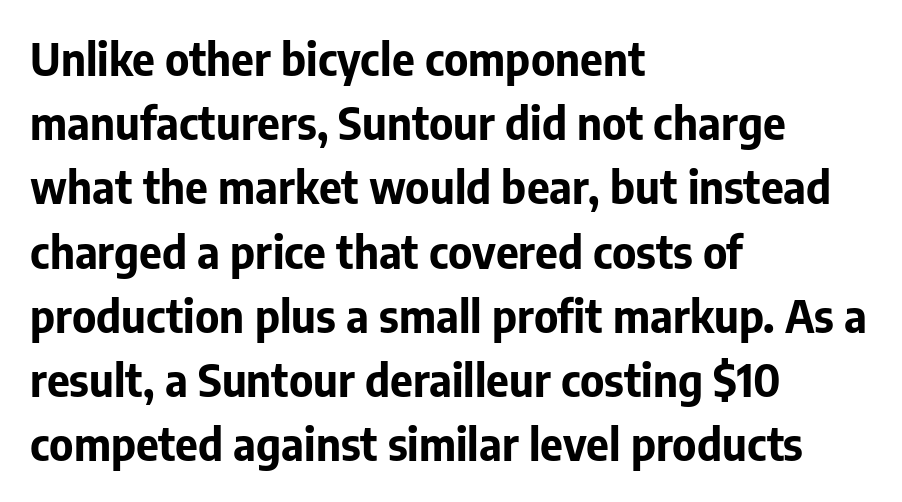
These lines carry a lot of weight — the face is fully bold. These lines sit exactly where default settings would place them. Type without underlining. This is roman type, the default non-slanted kind. Nothing sits at the stroke ends, so this counts as sans-serif. Line beginnings align vertically; line endings do not.
